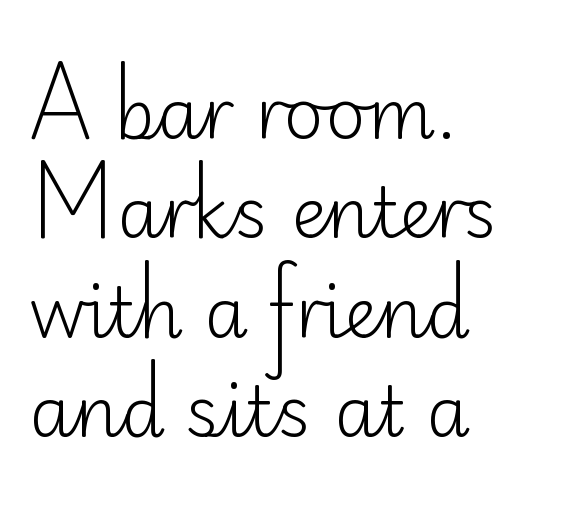
Q: Is the text bold? A: No.
Q: Is the text italic (slanted)? A: No, it is upright.
Q: Is the typeface a serif or a sans-serif typeface? A: Sans-serif.
Q: Is the text underlined? A: No.
Q: How is the paragraph aligned? A: Left-aligned.
Q: Is the spacing between letters normal or unusually wide? A: Normal.
Q: Is the spacing between lines tight, normal or loose? A: Normal.
Q: Width (condensed, normal, or wide)? A: Normal.
Q: Stroke contrast? A: Low.
Q: x-height? A: Small.
Q: Monospaced? A: No.
